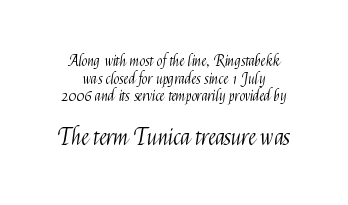
The image shows 23 px text type; set line spacing 1.18x, normal letter spacing, not underlined; the second (bottom) block is 1.53x larger.
